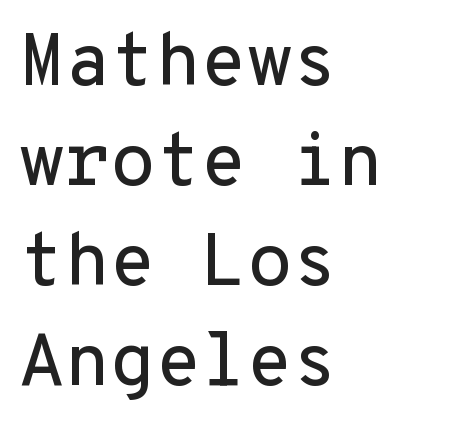
Q: Is the text italic (slanted)? A: No, it is upright.
Q: Is the typeface a serif or a sans-serif typeface? A: Sans-serif.
Q: Is the text underlined? A: No.
Q: How is the paragraph aligned? A: Left-aligned.
Q: Is the spacing between letters normal or unusually wide? A: Normal.
Q: Is the spacing between lines tight, normal or loose? A: Normal.
Q: Width (condensed, normal, or wide)? A: Normal.
Q: Stroke contrast? A: Low.
Q: x-height? A: Medium.
Q: Monospaced? A: Yes.
